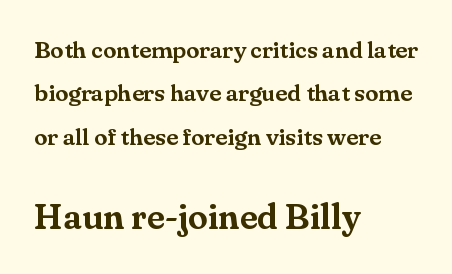
Every character sits straight up, as roman type does. This rendering employs a face with finishing strokes, i.e., a serif. Has an underline been added? It has not. Spacing verdict: proportional, widths tailored to each character. Does the copy run flush right? No — it runs flush left.
